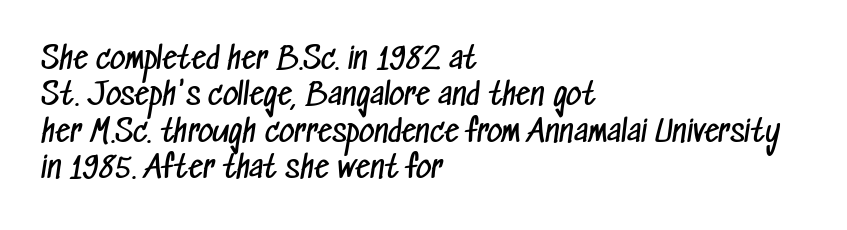
The designer went with a sans here, leaving each stem footless. Reading down the block, your eye returns to a fixed left position each line. A typesetter would call this proportional, since set widths differ per character. Each word holds together tightly as a unit, with standard inter-letter gaps. Rule under the text: the space is simply empty. On a weight scale, this lands at 450 or below.
